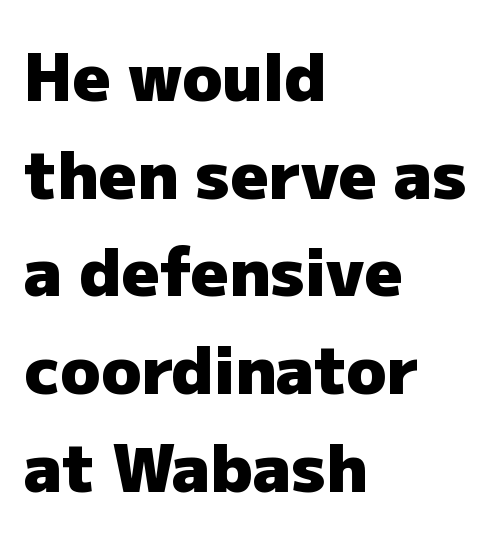
Q: Is the text bold? A: Yes.
Q: Is the text italic (slanted)? A: No, it is upright.
Q: Is the typeface a serif or a sans-serif typeface? A: Sans-serif.
Q: Is the text underlined? A: No.
Q: How is the paragraph aligned? A: Left-aligned.
Q: Is the spacing between letters normal or unusually wide? A: Normal.
Q: Is the spacing between lines tight, normal or loose? A: Normal.
Q: Width (condensed, normal, or wide)? A: Normal.
Q: Stroke contrast? A: Low.
Q: x-height? A: Medium.
Q: Monospaced? A: No.
